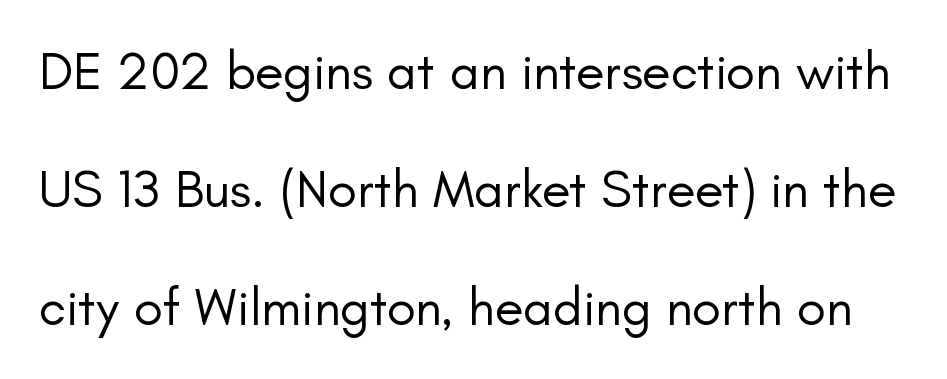
Q: Is the text bold? A: No.
Q: Is the text italic (slanted)? A: No, it is upright.
Q: Is the typeface a serif or a sans-serif typeface? A: Sans-serif.
Q: Is the text underlined? A: No.
Q: Is the spacing between letters normal or unusually wide? A: Normal.
Q: Is the spacing between lines tight, normal or loose? A: Loose.
Q: Width (condensed, normal, or wide)? A: Normal.
Q: Stroke contrast? A: Low.
Q: x-height? A: Small.
Q: Monospaced? A: No.
